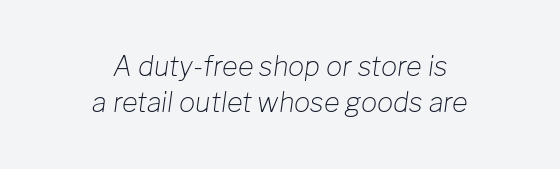
{"italic": "yes", "lean": "right", "slant_degrees": 8, "bold": "no", "underline": "no", "align": "center", "line_spacing": "normal", "line_spacing_ratio": 1.34, "letter_spacing": "normal", "letter_spacing_em": 0.0, "glyph_px": 27}
